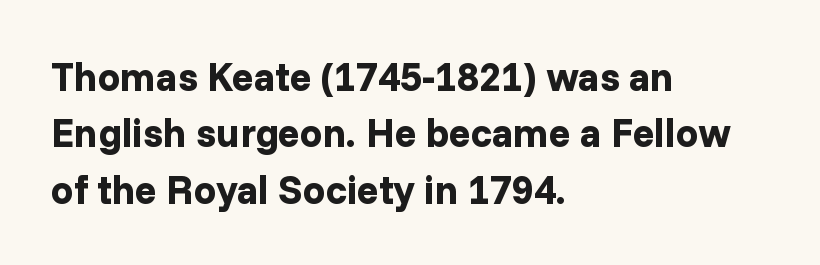
Q: Is the text bold? A: Yes.
Q: Is the text italic (slanted)? A: No, it is upright.
Q: Is the typeface a serif or a sans-serif typeface? A: Sans-serif.
Q: Is the text underlined? A: No.
Q: How is the paragraph aligned? A: Left-aligned.
Q: Is the spacing between letters normal or unusually wide? A: Normal.
Q: Is the spacing between lines tight, normal or loose? A: Normal.
Q: Width (condensed, normal, or wide)? A: Normal.
Q: Stroke contrast? A: Low.
Q: x-height? A: Medium.
Q: Monospaced? A: No.
